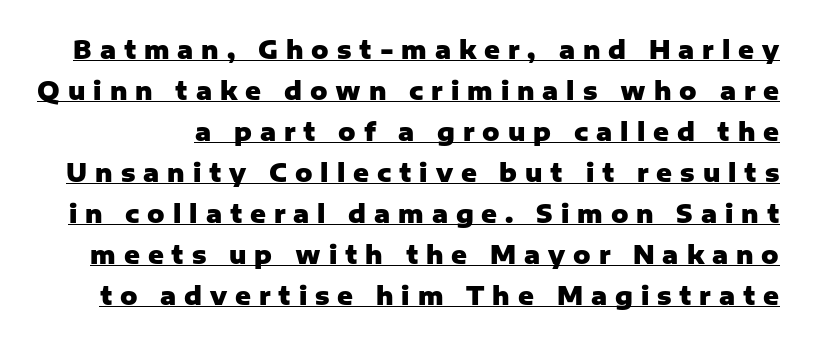
Q: Is the text bold? A: Yes.
Q: Is the text italic (slanted)? A: No, it is upright.
Q: Is the text underlined? A: Yes.
Q: Is the spacing between letters normal or unusually wide? A: Unusually wide.
